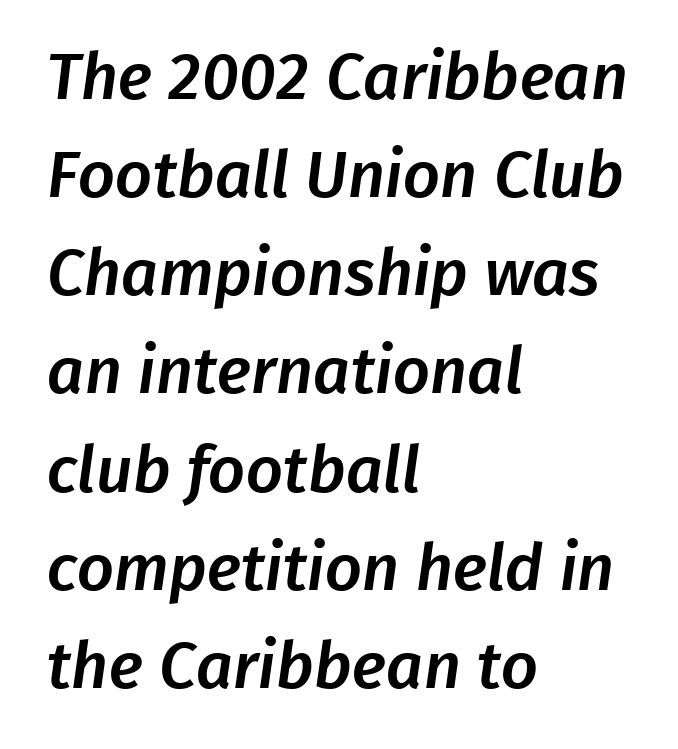
{"serif": "no", "width": "normal", "stroke_contrast": "low", "x_height": "medium", "monospaced": "no", "underline": "no", "align": "left", "line_spacing": "normal", "line_spacing_ratio": 1.51, "letter_spacing": "normal", "letter_spacing_em": 0.0, "glyph_px": 65}
